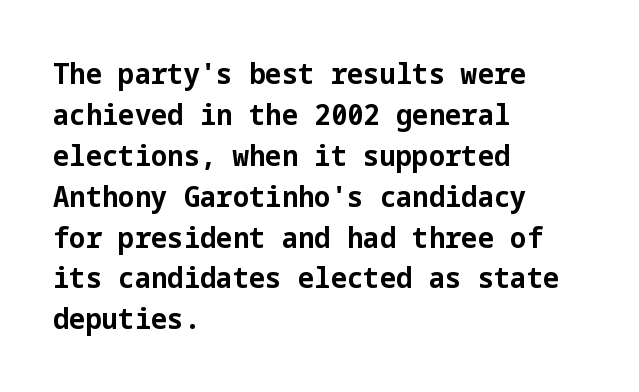
The image shows 29 px bold sans-serif type, upright; set left-aligned, normal line spacing (1.41x), normal letter spacing, not underlined; low stroke contrast and a medium x-height.
